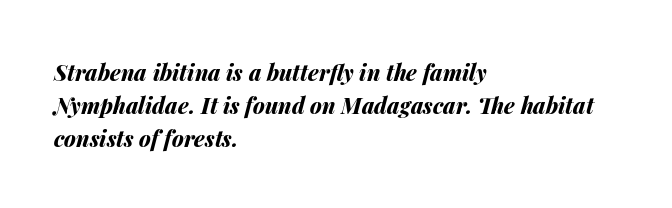
Every letter is thick-stroked: bold, no question. Style check: oblique. The block of text has a typical density, with ordinary space between rows. Caption: standard tracking, unaltered. Honestly, there is no underline to notice here at all.
